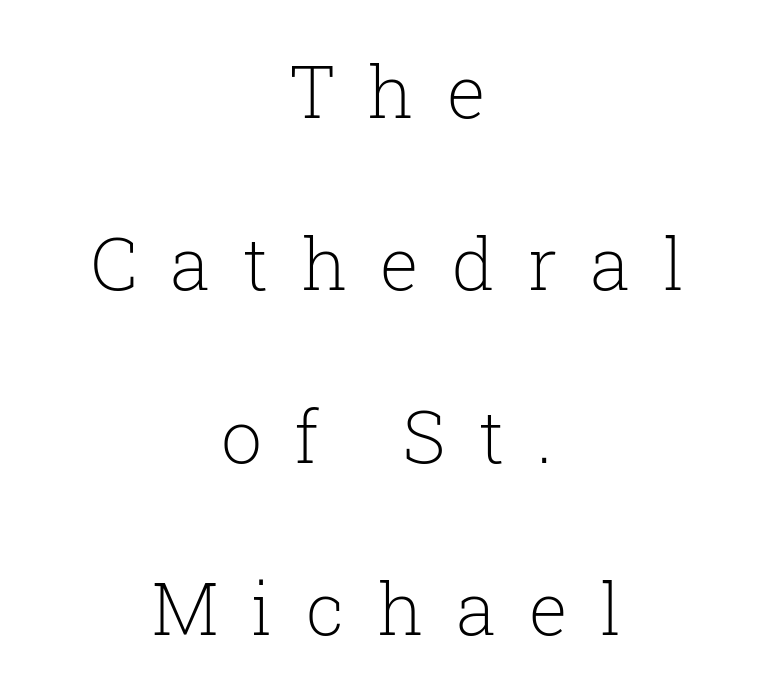
Q: Is the text bold? A: No.
Q: Is the text italic (slanted)? A: No, it is upright.
Q: Is the typeface a serif or a sans-serif typeface? A: Serif.
Q: Is the text underlined? A: No.
Q: How is the paragraph aligned? A: Centered.
Q: Is the spacing between letters normal or unusually wide? A: Unusually wide.
Q: Is the spacing between lines tight, normal or loose? A: Loose.
Q: Width (condensed, normal, or wide)? A: Normal.
Q: Stroke contrast? A: Low.
Q: x-height? A: Medium.
Q: Monospaced? A: No.
